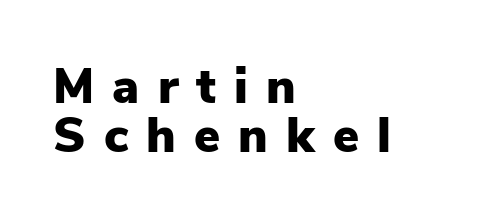
How are the letters spaced? Widely, with obvious added tracking. Spacing verdict: proportional, widths tailored to each character. Pretty heavy lettering here — definitely bold. Horizontal alignment here is leftward, the default for most running prose. One glance says dense: line gaps are narrower than usual. Characters remain perfectly vertical along every line.
